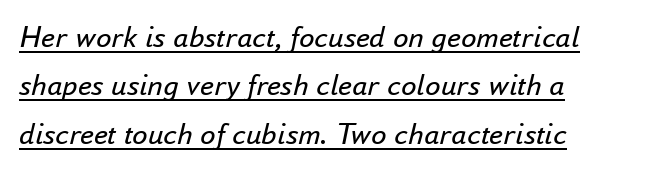
The image shows 31 px regular-weight type, italic (leaning right); set left-aligned, normal line spacing (1.56x), normal letter spacing, underlined; low stroke contrast and a small x-height.
